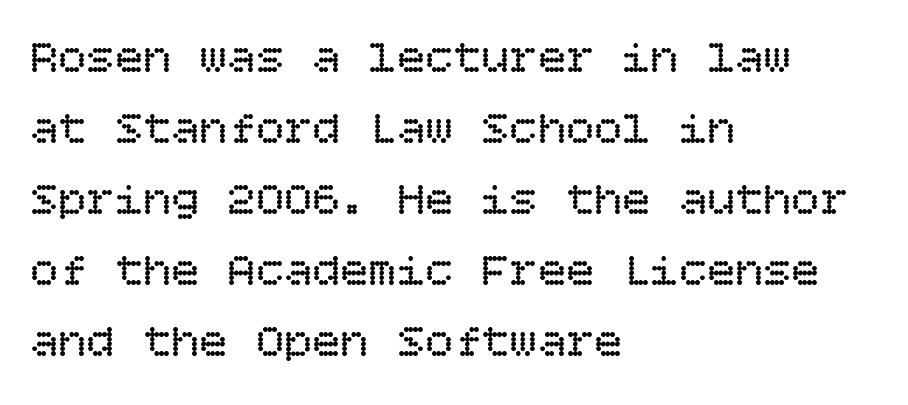
{"italic": "no", "bold": "no", "weight": "regular", "width": "normal", "stroke_contrast": "low", "x_height": "large", "underline": "no", "align": "left", "line_spacing": "normal", "line_spacing_ratio": 1.51, "letter_spacing": "normal", "letter_spacing_em": 0.0, "glyph_px": 47}
